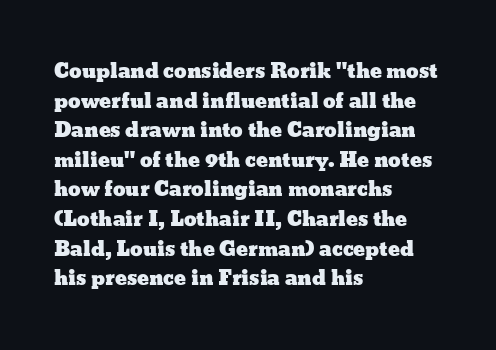
The image shows 20 px text type, upright; set left-aligned, normal line spacing (1.48x), normal letter spacing, not underlined.
